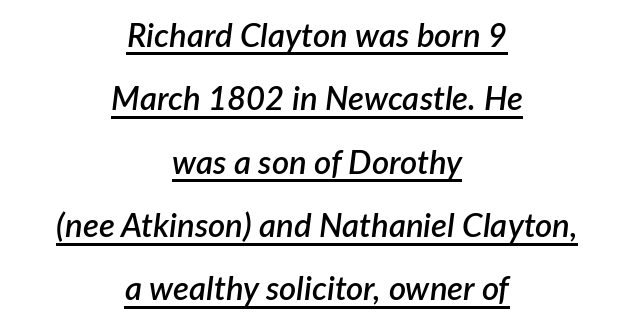
{"italic": "yes", "lean": "right", "slant_degrees": 7, "bold": "semi", "weight": "semibold", "width": "normal", "stroke_contrast": "low", "x_height": "medium", "monospaced": "no", "underline": "yes", "align": "center", "line_spacing": "loose", "line_spacing_ratio": 1.92, "letter_spacing": "normal", "letter_spacing_em": 0.0, "glyph_px": 33}
